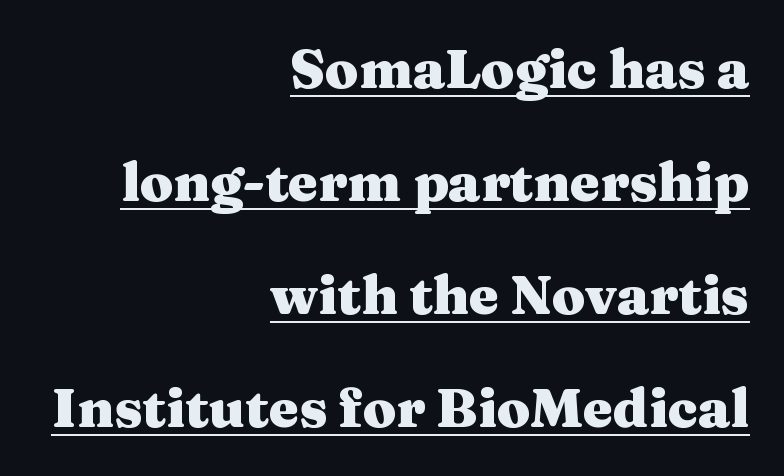
{"serif": "yes", "italic": "no", "bold": "yes", "weight": "heavy", "width": "wide", "stroke_contrast": "medium", "x_height": "medium", "monospaced": "no", "underline": "yes", "align": "right", "line_spacing": "loose", "line_spacing_ratio": 2.09, "letter_spacing": "normal", "letter_spacing_em": 0.0, "glyph_px": 54}
